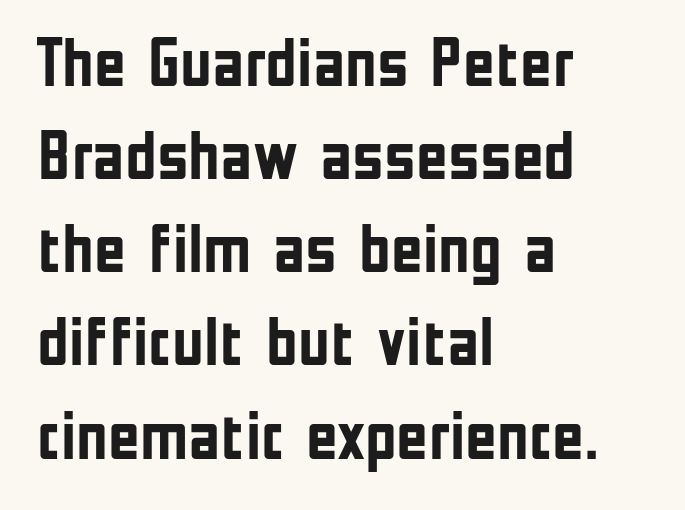
Compared with typical body copy, the letter spacing here is the same. Set as a true bold cut, around the 700 mark. Are there feet on the stems? There aren't — it's a sans. These lines are set flush left with a ragged right edge.
